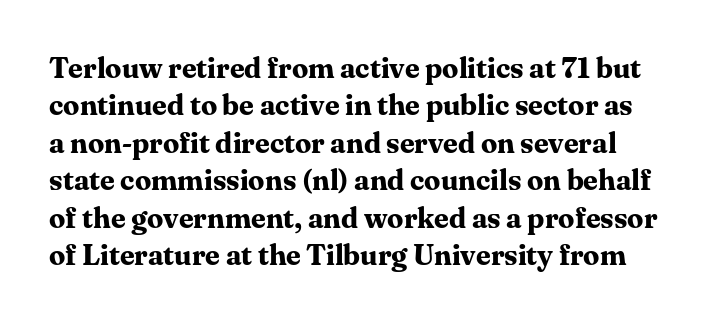
{"serif": "yes", "italic": "no", "bold": "yes", "weight": "bold", "width": "normal", "stroke_contrast": "medium", "x_height": "medium", "monospaced": "no", "underline": "no", "line_spacing": "normal", "line_spacing_ratio": 1.29, "letter_spacing": "normal", "letter_spacing_em": 0.0, "glyph_px": 29}
